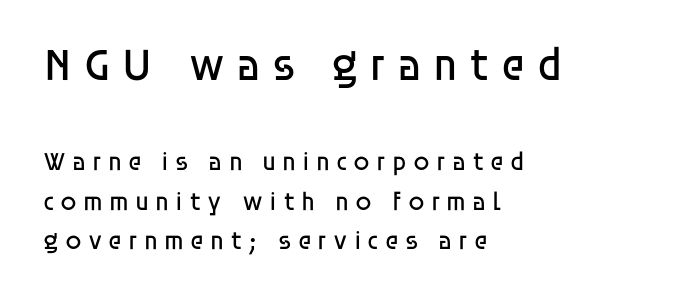
The image shows 46 px regular-weight sans-serif type, upright; set left-aligned, normal line spacing (1.51x), unusually wide letter spacing (+0.23 em), not underlined; the first (top) block is 1.77x larger; low stroke contrast and a large x-height.
